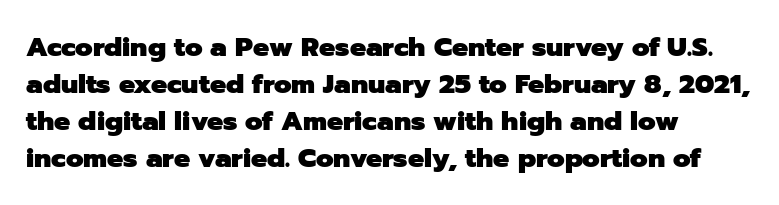
{"italic": "no", "bold": "yes", "underline": "no", "align": "left", "line_spacing": "normal", "line_spacing_ratio": 1.37, "letter_spacing": "normal", "letter_spacing_em": 0.0, "glyph_px": 27}
